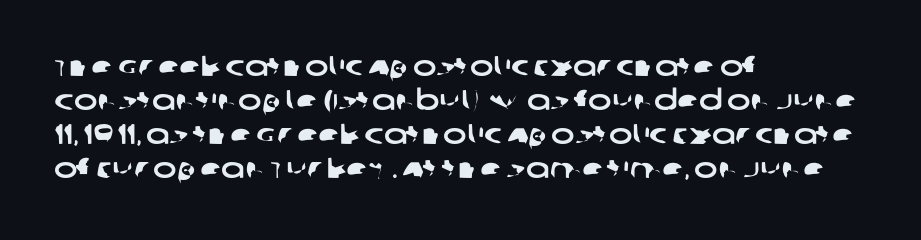
Type style note: lacks serifs. Note the varied advance widths — an 'i' is clearly narrower than an 'm'. Reading down the block, your eye returns to a fixed left position each line. Nobody touched the tracking dial on this one.
